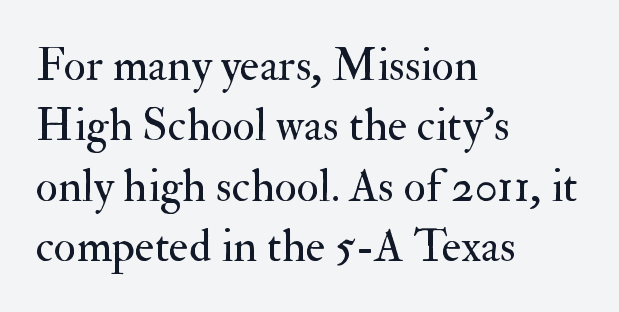
Q: Is the text bold? A: No.
Q: Is the text italic (slanted)? A: No, it is upright.
Q: Is the typeface a serif or a sans-serif typeface? A: Serif.
Q: Is the text underlined? A: No.
Q: How is the paragraph aligned? A: Left-aligned.
Q: Is the spacing between letters normal or unusually wide? A: Normal.
Q: Is the spacing between lines tight, normal or loose? A: Normal.
Q: Width (condensed, normal, or wide)? A: Normal.
Q: Stroke contrast? A: Medium.
Q: x-height? A: Small.
Q: Monospaced? A: No.
